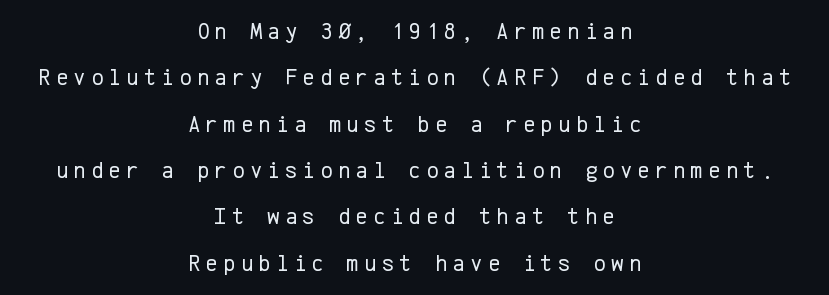
The image shows 24 px text type, upright; set centered, loose line spacing (1.93x), unusually wide letter spacing (+0.21 em), not underlined.
